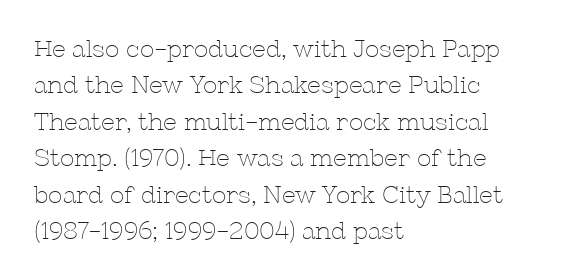
The image shows 24 px text type, upright; set left-aligned, normal line spacing (1.52x), normal letter spacing, not underlined.
